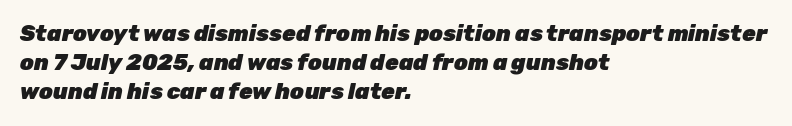
Q: Is the text bold? A: Yes.
Q: Is the text italic (slanted)? A: Yes, it leans right by about 12 degrees.
Q: Is the text underlined? A: No.
Q: How is the paragraph aligned? A: Left-aligned.
Q: Is the spacing between letters normal or unusually wide? A: Normal.
Q: Is the spacing between lines tight, normal or loose? A: Normal.
